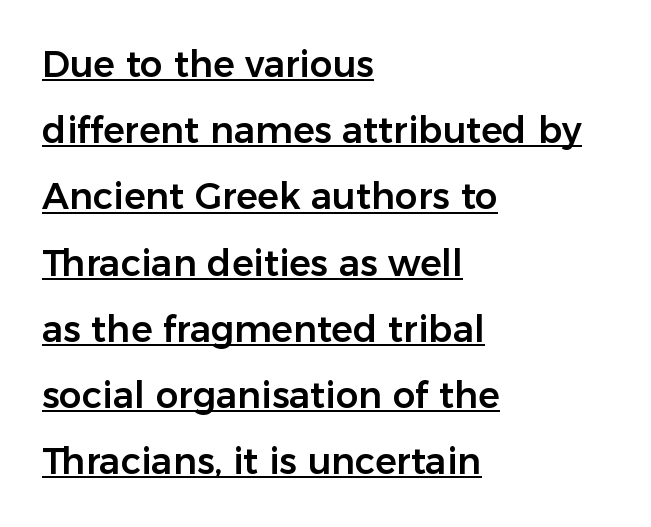
Alignment: flush left. Do the characters align in a grid? No, the font is proportional. These lines are composed in type without serifs. The font's upright variant was chosen for this text.
